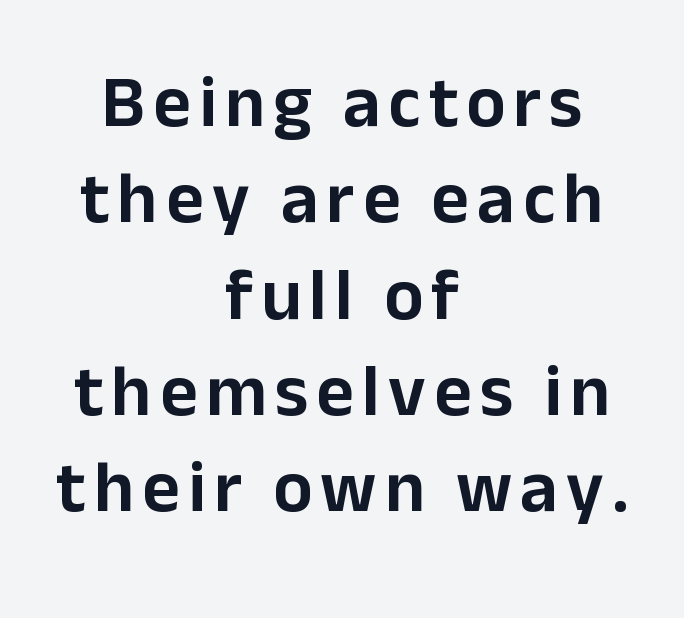
The image shows 73 px sans-serif type, upright; set centered, normal line spacing (1.32x), not underlined; low stroke contrast and a medium x-height.
